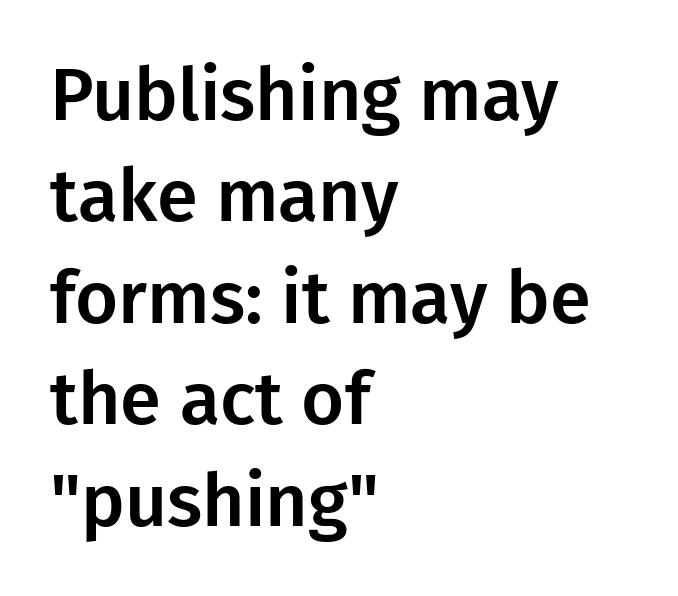
{"serif": "no", "italic": "no", "width": "normal", "stroke_contrast": "low", "x_height": "medium", "monospaced": "no", "underline": "no", "align": "left", "line_spacing": "normal", "line_spacing_ratio": 1.37, "letter_spacing": "normal", "letter_spacing_em": 0.0, "glyph_px": 74}
